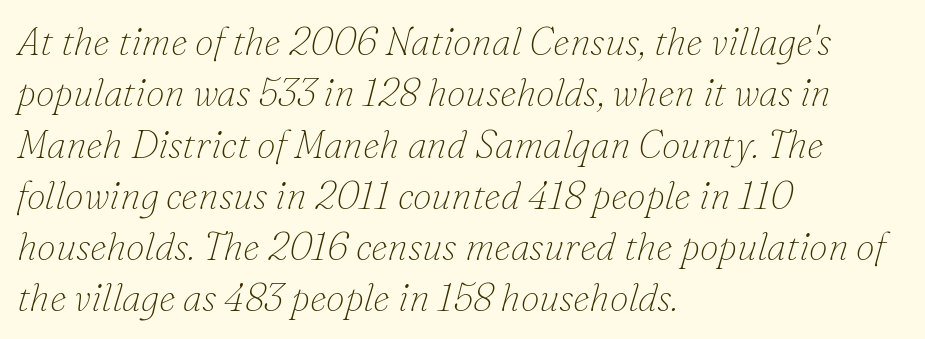
The image shows 38 px thin serif type, italic (leaning right); set left-aligned, normal line spacing (1.35x), normal letter spacing, not underlined; low stroke contrast and a small x-height.
